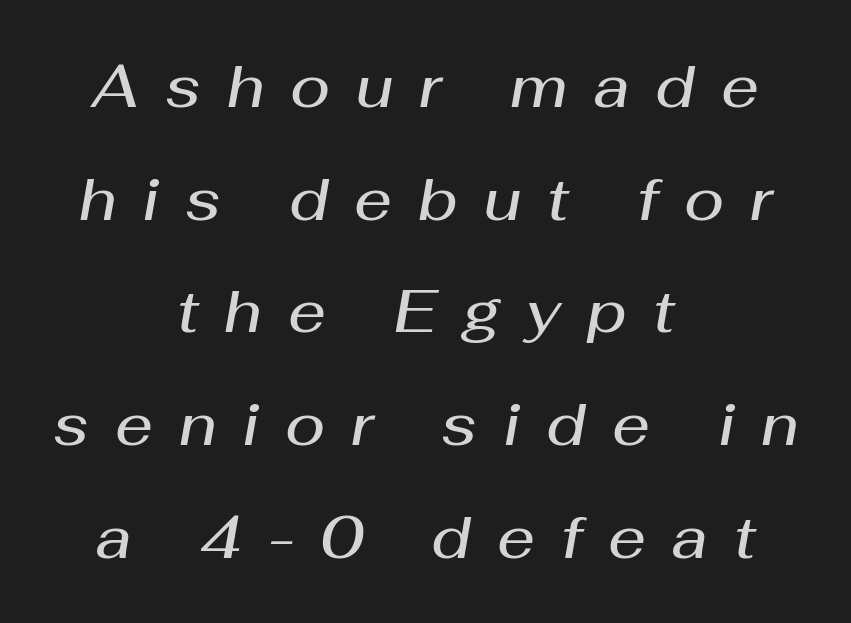
In terms of weight, the rendering is demibold, just under bold. The space beneath each line is pristine and unruled. Substantial extra tracking has been applied to these lines. Reading down the block, each line starts at a different indent, mirrored at its end. Tall strokes in this sample are angled rather than plumb. Is this a fixed-width face? No — the glyphs have proportional, varying widths.
